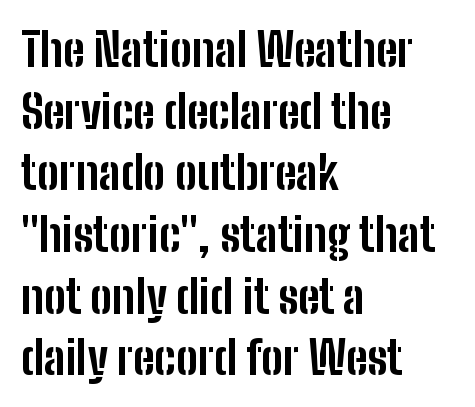
{"serif": "no", "italic": "no", "bold": "yes", "weight": "bold", "width": "condensed", "stroke_contrast": "low", "x_height": "medium", "monospaced": "no", "underline": "no", "align": "left", "line_spacing": "normal", "line_spacing_ratio": 1.34, "letter_spacing": "normal", "letter_spacing_em": 0.0, "glyph_px": 46}
